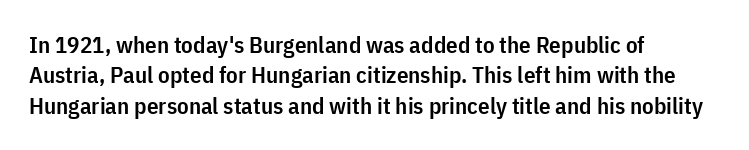
Q: Is the text bold? A: Semi-bold.
Q: Is the text italic (slanted)? A: No, it is upright.
Q: Is the text underlined? A: No.
Q: How is the paragraph aligned? A: Left-aligned.
Q: Is the spacing between letters normal or unusually wide? A: Normal.
Q: Is the spacing between lines tight, normal or loose? A: Normal.
